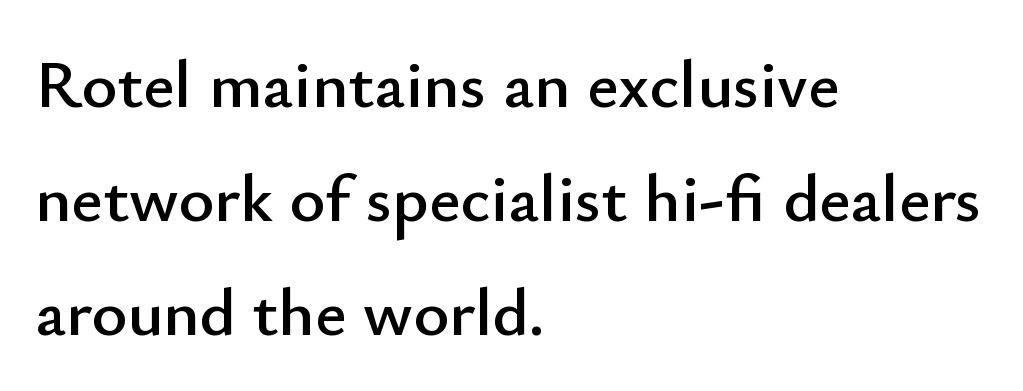
Q: Is the text italic (slanted)? A: No, it is upright.
Q: Is the typeface a serif or a sans-serif typeface? A: Sans-serif.
Q: Is the text underlined? A: No.
Q: How is the paragraph aligned? A: Left-aligned.
Q: Is the spacing between letters normal or unusually wide? A: Normal.
Q: Is the spacing between lines tight, normal or loose? A: Normal.
Q: Width (condensed, normal, or wide)? A: Normal.
Q: Stroke contrast? A: Low.
Q: x-height? A: Small.
Q: Monospaced? A: No.
